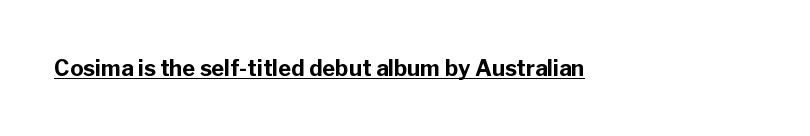
Q: Is the text bold? A: Yes.
Q: Is the text italic (slanted)? A: No, it is upright.
Q: Is the text underlined? A: Yes.
Q: Is the spacing between letters normal or unusually wide? A: Normal.
